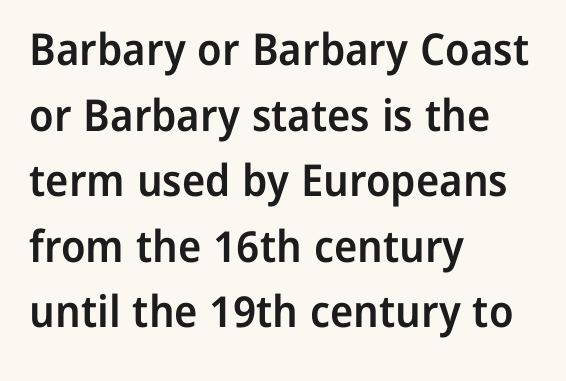
{"serif": "no", "italic": "no", "bold": "semi", "weight": "semibold", "width": "normal", "stroke_contrast": "low", "x_height": "medium", "monospaced": "no", "underline": "no", "align": "left", "line_spacing": "normal", "line_spacing_ratio": 1.49, "letter_spacing": "normal", "letter_spacing_em": 0.0, "glyph_px": 44}
